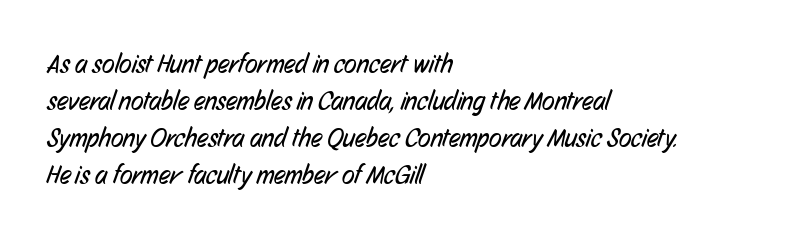
Q: Is the text bold? A: No.
Q: Is the text underlined? A: No.
Q: How is the paragraph aligned? A: Left-aligned.
Q: Is the spacing between letters normal or unusually wide? A: Normal.
Q: Is the spacing between lines tight, normal or loose? A: Normal.
